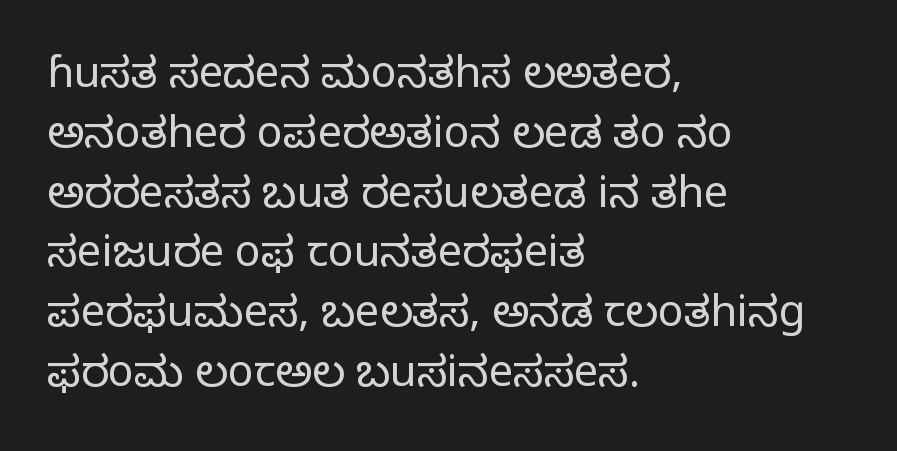
The image shows 43 px regular-weight serif type, upright; set left-aligned, normal line spacing (1.39x), normal letter spacing, not underlined; low stroke contrast and a large x-height.
